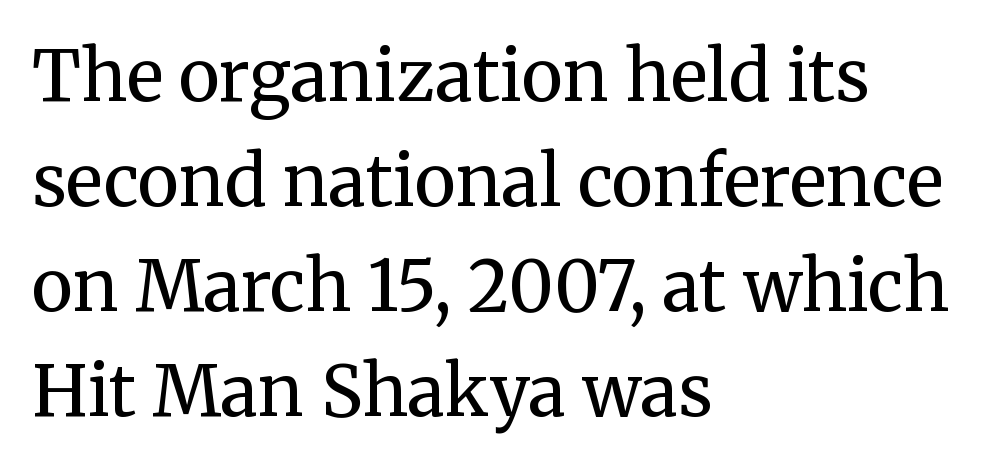
The image shows 70 px regular-weight serif type, upright; set left-aligned, normal line spacing (1.5x), normal letter spacing, not underlined; medium stroke contrast and a medium x-height.
